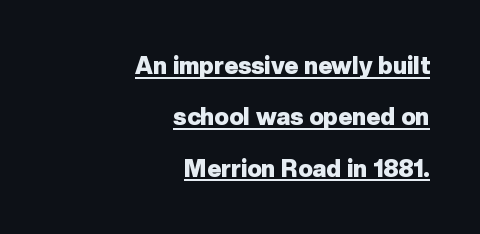
The image shows 24 px bold type, upright; set right-aligned, loose line spacing (2.14x), normal letter spacing, underlined.
